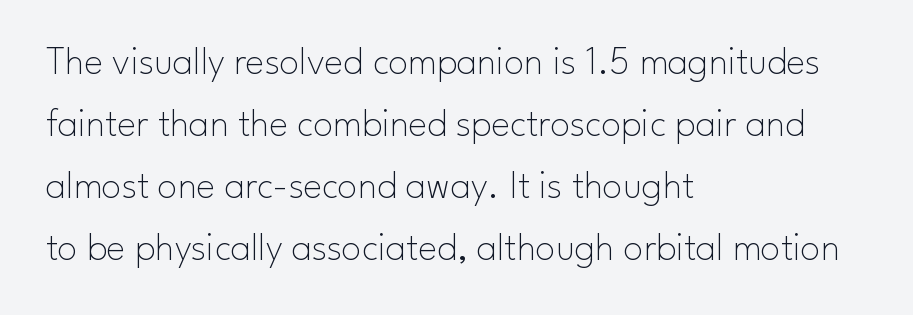
{"serif": "no", "italic": "no", "bold": "no", "weight": "thin", "width": "normal", "stroke_contrast": "low", "x_height": "small", "monospaced": "no", "underline": "no", "align": "left", "line_spacing": "normal", "line_spacing_ratio": 1.55, "letter_spacing": "normal", "letter_spacing_em": 0.0, "glyph_px": 40}
